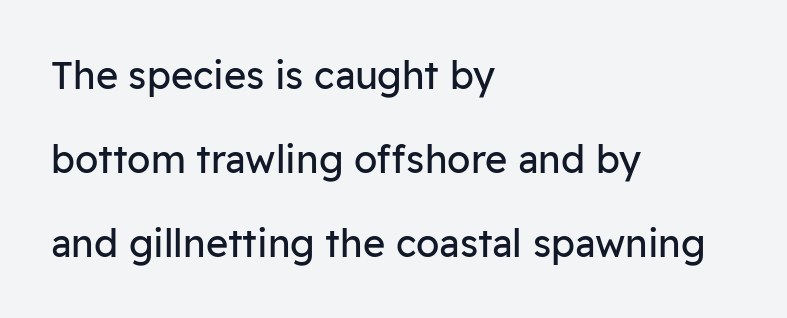
{"serif": "no", "italic": "no", "bold": "no", "weight": "regular", "width": "normal", "stroke_contrast": "low", "x_height": "medium", "monospaced": "no", "underline": "no", "align": "left", "line_spacing": "loose", "line_spacing_ratio": 2.21, "letter_spacing": "normal", "letter_spacing_em": 0.0, "glyph_px": 38}
